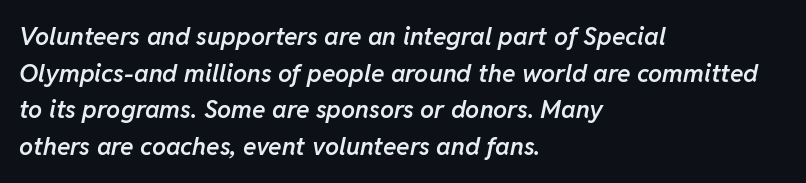
Italic: yes, the glyphs are oblique. The passage shown has conventional tracking throughout. A classic flush-left, rag-right setting is used for this passage. Glance below the letters and you will spot only blank space.
